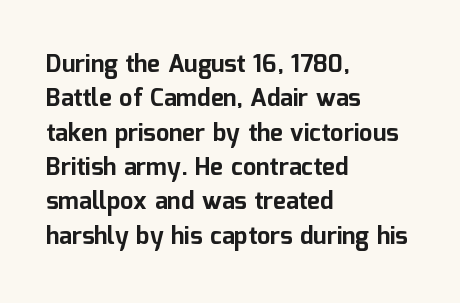
Q: Is the text bold? A: Yes.
Q: Is the text italic (slanted)? A: No, it is upright.
Q: Is the text underlined? A: No.
Q: How is the paragraph aligned? A: Left-aligned.
Q: Is the spacing between letters normal or unusually wide? A: Normal.
Q: Is the spacing between lines tight, normal or loose? A: Normal.
